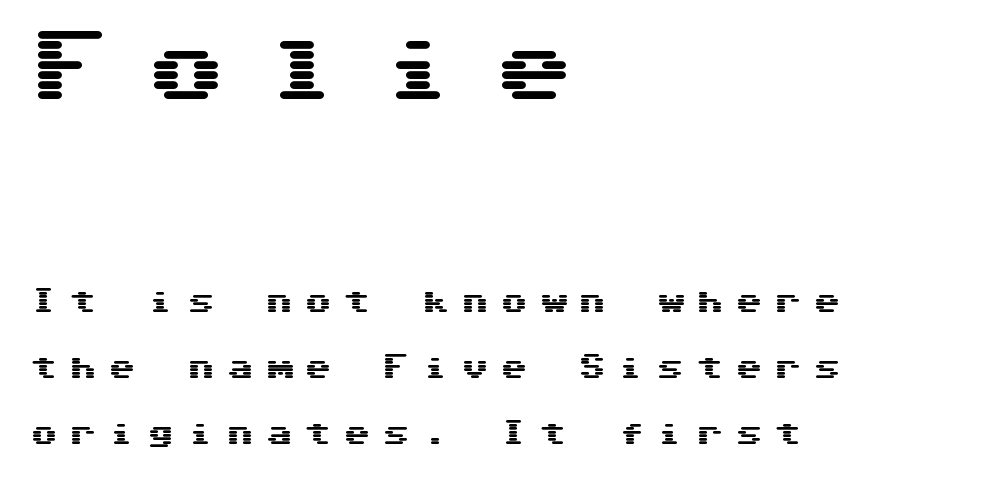
Q: Is the text italic (slanted)? A: No, it is upright.
Q: Is the typeface a serif or a sans-serif typeface? A: Sans-serif.
Q: Is the text underlined? A: No.
Q: How is the paragraph aligned? A: Left-aligned.
Q: Is the spacing between letters normal or unusually wide? A: Unusually wide.
Q: Is the spacing between lines tight, normal or loose? A: Loose.
Q: Which block of text is set in a larger size, the first (top) or the second (bottom)? A: The first (top) one.
Q: Width (condensed, normal, or wide)? A: Wide.
Q: Stroke contrast? A: Medium.
Q: x-height? A: Medium.
